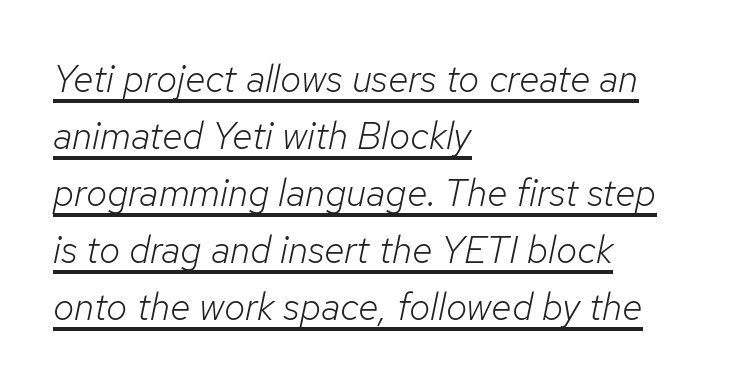
Alignment: flush left. The text carries the slant typical of an italic or oblique font. How would I describe the line gaps? Plain and ordinary. Is the stroke heavy? The answer is a plain regular-or-lighter. Between one letter and the next there's only the usual sliver of space. A typesetter would call this proportional, since set widths differ per character.
